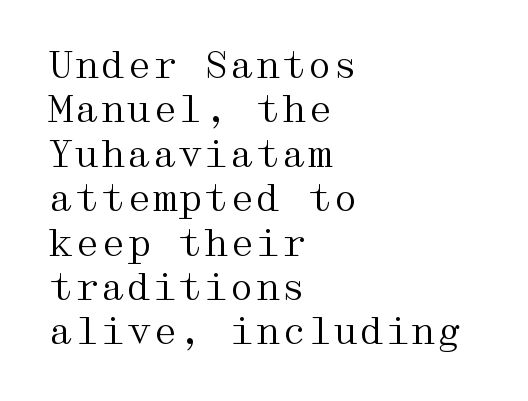
{"serif": "yes", "italic": "no", "bold": "no", "weight": "regular", "width": "wide", "stroke_contrast": "medium", "x_height": "medium", "underline": "no", "align": "left", "line_spacing_ratio": 1.2, "letter_spacing": "normal", "letter_spacing_em": 0.0, "glyph_px": 37}
